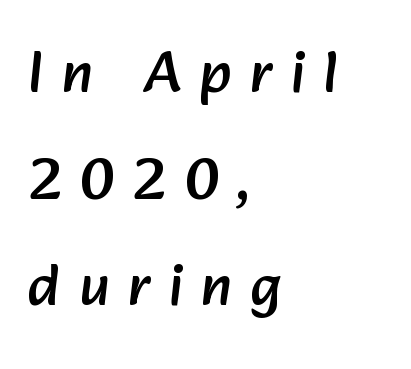
{"serif": "no", "width": "normal", "stroke_contrast": "low", "x_height": "medium", "monospaced": "no", "underline": "no", "align": "left", "line_spacing_ratio": 1.84, "letter_spacing": "wide", "letter_spacing_em": 0.32, "glyph_px": 58}
